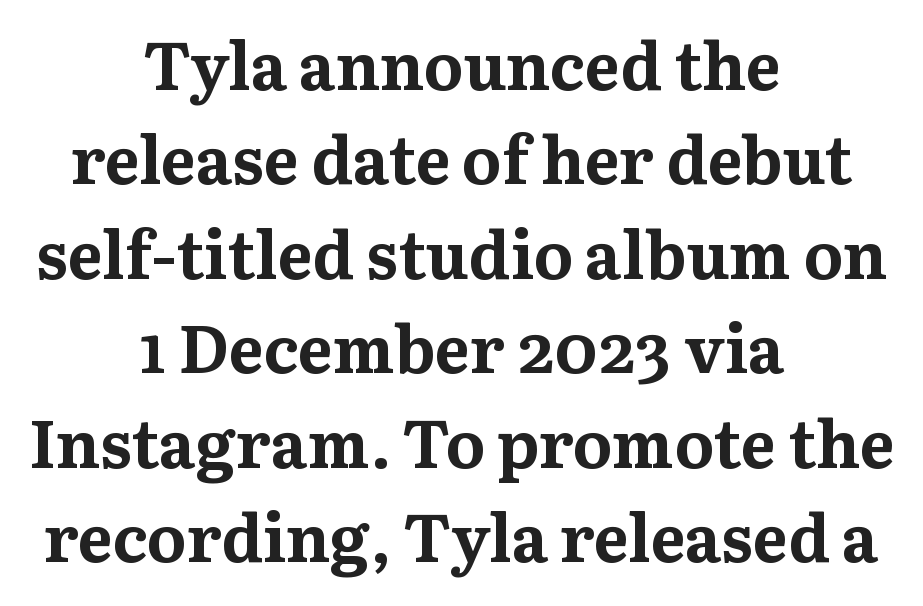
{"serif": "yes", "italic": "no", "bold": "yes", "weight": "bold", "width": "normal", "stroke_contrast": "medium", "x_height": "medium", "monospaced": "no", "underline": "no", "align": "center", "line_spacing": "normal", "line_spacing_ratio": 1.43, "letter_spacing": "normal", "letter_spacing_em": 0.0, "glyph_px": 66}
